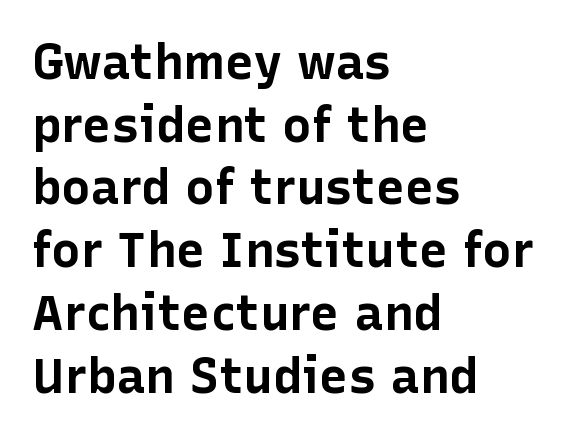
The letters advance in unequal steps, a hallmark of proportional type. The typesetting leans heavy: a genuine bold. Does the copy run flush right? No — it runs flush left. Underline: absent. The glyphs in this specimen are sans serif. Italic: no, the glyphs are upright roman.
